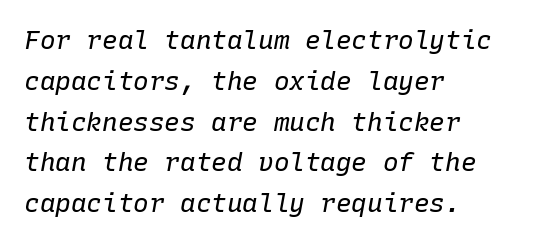
The image shows 26 px text type, italic (leaning right); set left-aligned, normal line spacing (1.57x), normal letter spacing, not underlined.
